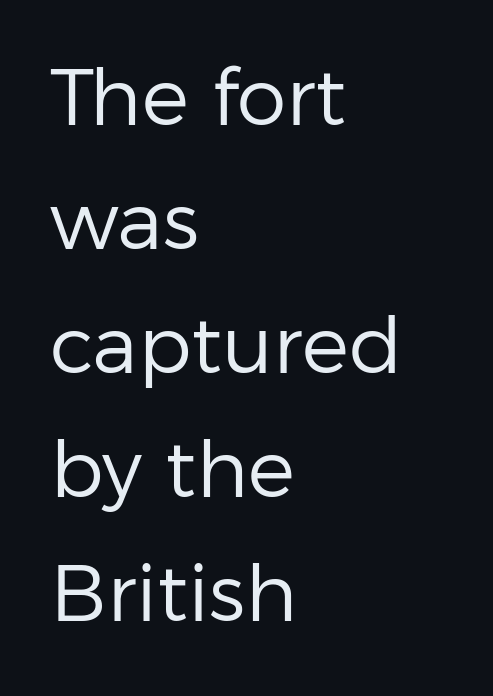
The image shows 79 px regular-weight sans-serif type, upright; set left-aligned, normal line spacing (1.57x), normal letter spacing, not underlined; low stroke contrast and a medium x-height.
